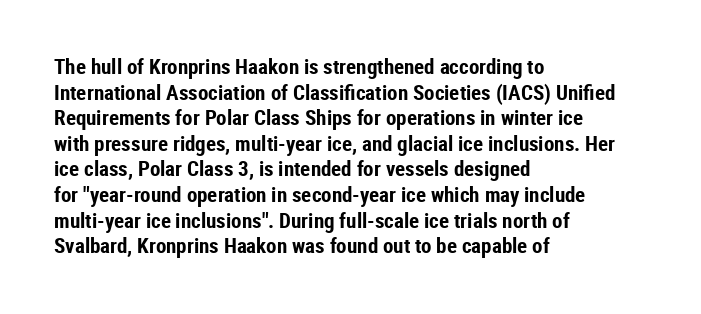
The image shows 21 px bold type, upright; set left-aligned, line spacing 1.22x, normal letter spacing, not underlined.
